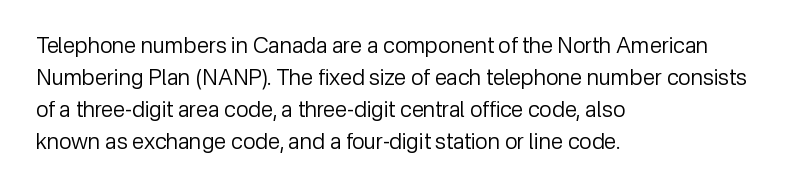
The image shows 22 px text type, upright; set left-aligned, normal line spacing (1.45x), normal letter spacing, not underlined.
